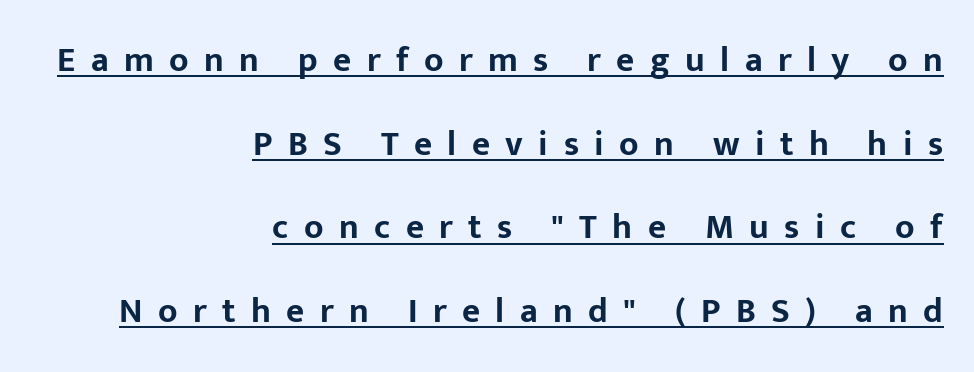
The ragged edge is on the left, which tells us the setting is flush right. Does the type have serifs? No, each stem ends abruptly. Chunky letters — that's bold for sure. Character widths vary here, with narrow letters taking less room than wide ones.
